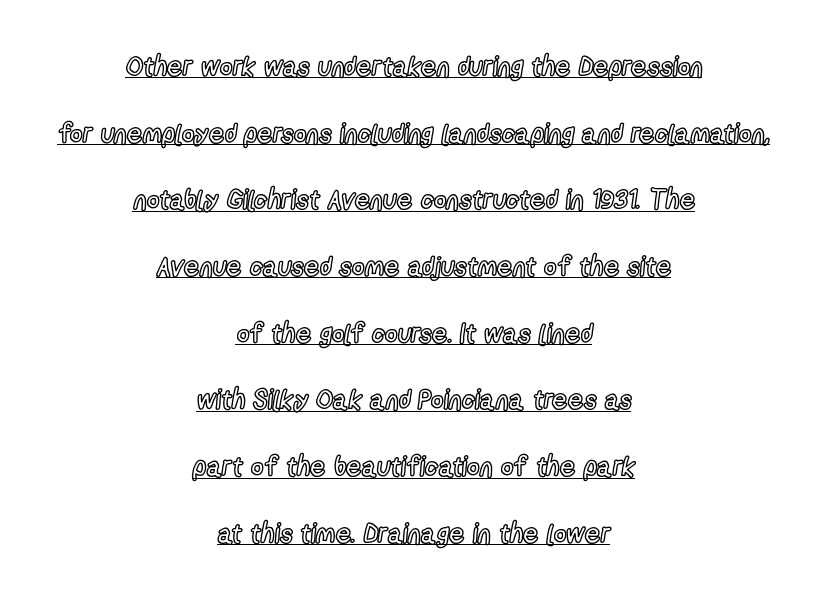
Q: Is the text italic (slanted)? A: Yes.
Q: Is the text underlined? A: Yes.
Q: How is the paragraph aligned? A: Centered.
Q: Is the spacing between letters normal or unusually wide? A: Normal.
Q: Is the spacing between lines tight, normal or loose? A: Loose.
